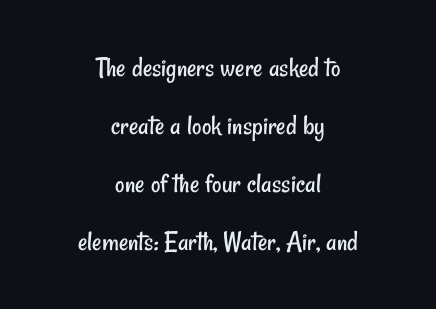
Horizontal bands of white between lines are thick stripes. Honestly, there is no underline to notice here at all. The letterforms sit at book weight or below. Character widths vary here, with narrow letters taking less room than wide ones. Tracking value appears to be zero — textbook default spacing.
